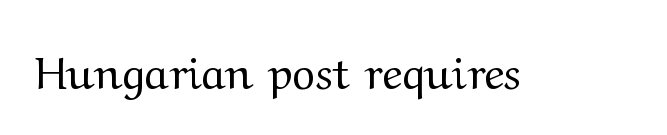
This sample uses a serif face. Character widths vary here, with narrow letters taking less room than wide ones. Rendered with straight, roman letterforms. A bare baseline throughout the passage. The passage shown has conventional tracking throughout.
